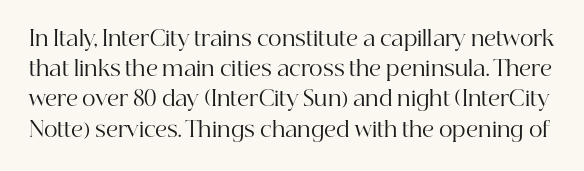
The image shows 21 px text type, upright; set normal line spacing (1.44x), normal letter spacing, not underlined.
